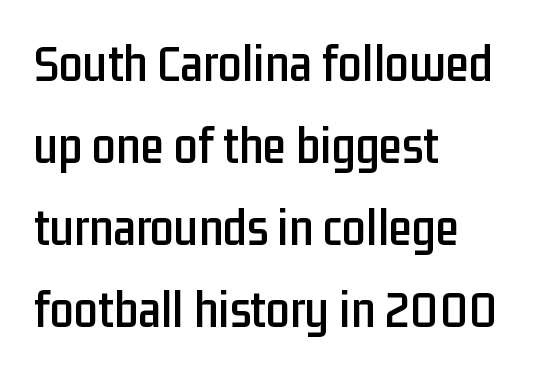
Q: Is the text italic (slanted)? A: No, it is upright.
Q: Is the typeface a serif or a sans-serif typeface? A: Sans-serif.
Q: Is the text underlined? A: No.
Q: How is the paragraph aligned? A: Left-aligned.
Q: Is the spacing between letters normal or unusually wide? A: Normal.
Q: Is the spacing between lines tight, normal or loose? A: Normal.
Q: Width (condensed, normal, or wide)? A: Condensed.
Q: Stroke contrast? A: Low.
Q: x-height? A: Medium.
Q: Monospaced? A: No.
